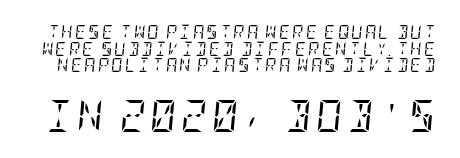
{"serif": "yes", "italic": "yes", "lean": "right", "slant_degrees": 5, "bold": "no", "weight": "regular", "width": "condensed", "stroke_contrast": "low", "x_height": "large", "underline": "no", "line_spacing_ratio": 1.18, "larger_block": "second", "size_ratio": 2.29, "glyph_px": 32}
